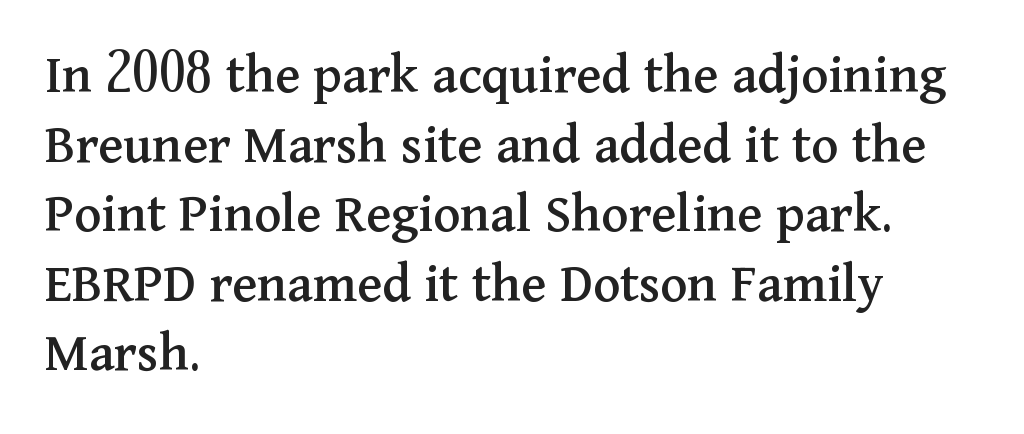
The image shows 57 px serif type, upright; set left-aligned, line spacing 1.22x, normal letter spacing, not underlined; medium stroke contrast and a medium x-height.
